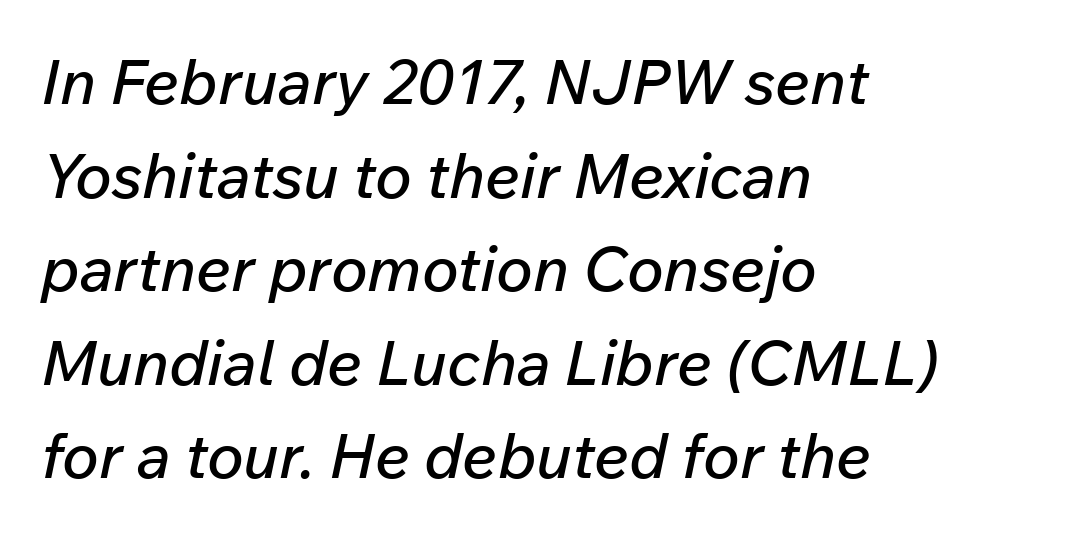
The image shows 62 px text type, italic (leaning right); set left-aligned, normal line spacing (1.51x), normal letter spacing, not underlined; low stroke contrast and a medium x-height.
